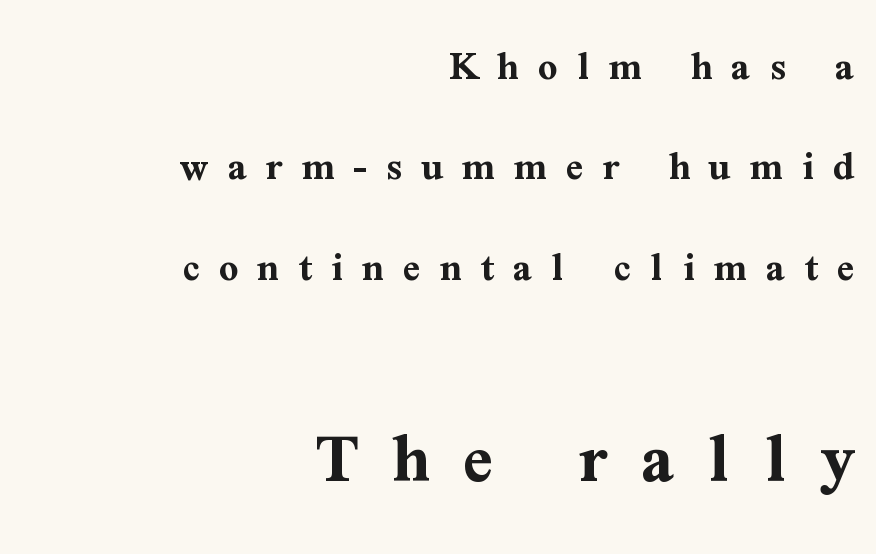
{"serif": "yes", "italic": "no", "bold": "yes", "weight": "bold", "width": "normal", "stroke_contrast": "medium", "x_height": "medium", "monospaced": "no", "underline": "no", "align": "right", "line_spacing": "loose", "line_spacing_ratio": 2.39, "letter_spacing": "wide", "letter_spacing_em": 0.46, "larger_block": "second", "size_ratio": 1.74, "glyph_px": 73}
